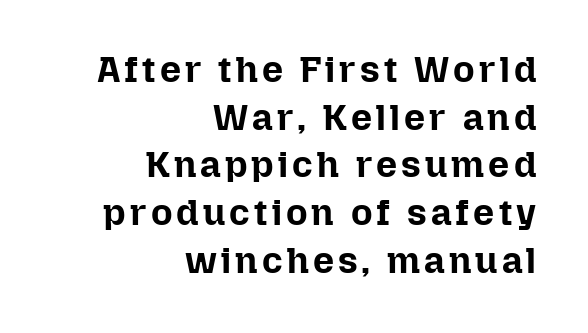
Q: Is the text bold? A: Yes.
Q: Is the text italic (slanted)? A: No, it is upright.
Q: Is the text underlined? A: No.
Q: How is the paragraph aligned? A: Right-aligned.
Q: Is the spacing between lines tight, normal or loose? A: Normal.
Q: Width (condensed, normal, or wide)? A: Normal.
Q: Stroke contrast? A: Low.
Q: x-height? A: Medium.
Q: Monospaced? A: No.
